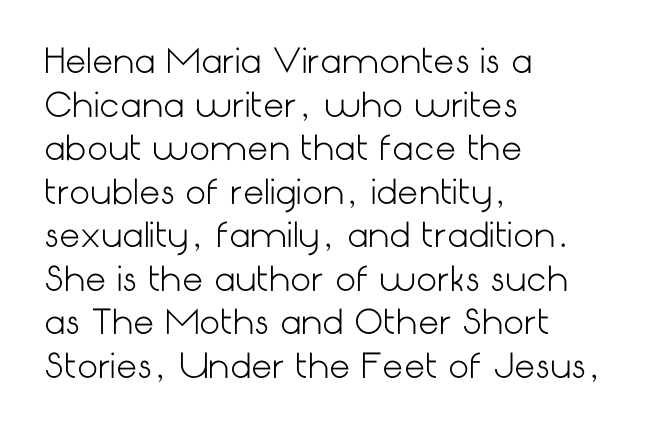
The lettering holds an erect, upright posture throughout. Stroke terminals: plain, sans-serif. The space directly below the letters is spotless. The typesetting does not lean heavy: it is not bold. Teacher's note: observe the even left margin — that is flush-left alignment. Baseline-to-baseline distance is the conventional proportion of letter height.
